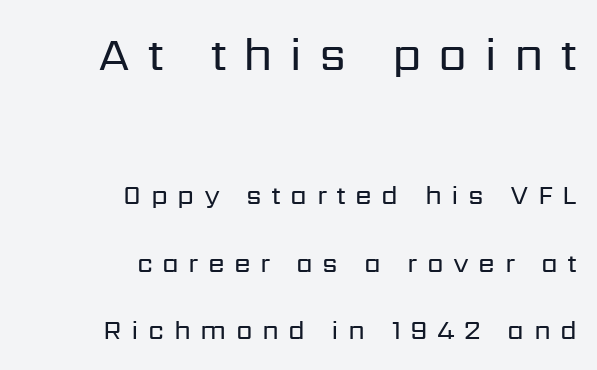
{"serif": "no", "italic": "no", "bold": "no", "weight": "regular", "width": "normal", "stroke_contrast": "low", "x_height": "medium", "monospaced": "no", "underline": "no", "align": "right", "line_spacing": "loose", "line_spacing_ratio": 2.5, "letter_spacing": "wide", "letter_spacing_em": 0.35, "larger_block": "first", "size_ratio": 1.74, "glyph_px": 47}
